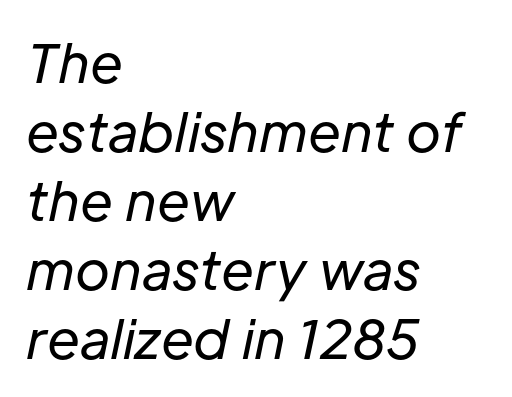
The image shows 53 px regular-weight type, italic (leaning right); set left-aligned, normal line spacing (1.3x), normal letter spacing, not underlined; low stroke contrast and a medium x-height.
